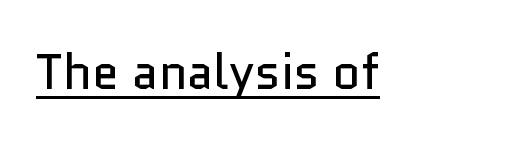
Regarding serifs, this sample does without them. Style check: upright. Is the type heavy? It reads as light-to-regular instead. Note the varied advance widths — an 'i' is clearly narrower than an 'm'. The sample's only ornament is a line tracing under the words.
